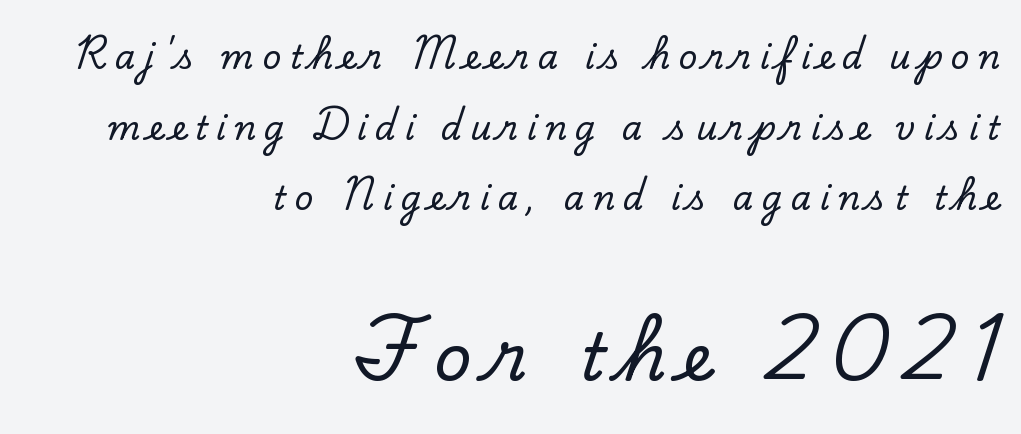
Character widths vary here, with narrow letters taking less room than wide ones. Anything drawn beneath the words? Only blank space. Note: serifs present on the glyphs. Look at the tracking — it's clearly loosened, letters drifting apart.
